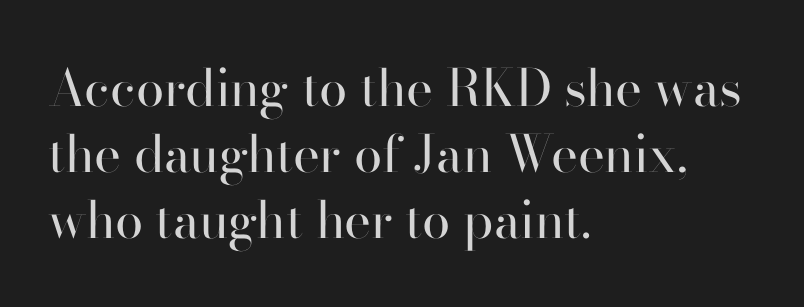
Q: Is the text bold? A: No.
Q: Is the text italic (slanted)? A: No, it is upright.
Q: Is the typeface a serif or a sans-serif typeface? A: Sans-serif.
Q: Is the text underlined? A: No.
Q: How is the paragraph aligned? A: Left-aligned.
Q: Is the spacing between letters normal or unusually wide? A: Normal.
Q: Is the spacing between lines tight, normal or loose? A: Normal.
Q: Width (condensed, normal, or wide)? A: Normal.
Q: Stroke contrast? A: High.
Q: x-height? A: Small.
Q: Monospaced? A: No.
